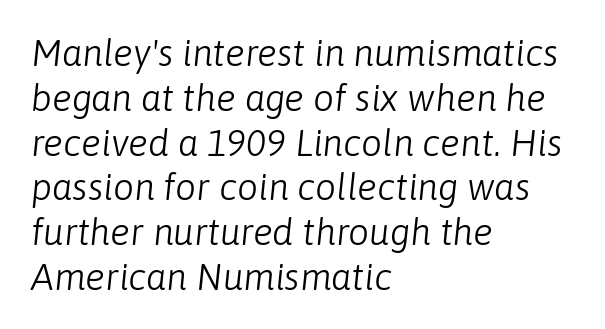
{"italic": "yes", "lean": "right", "slant_degrees": 6, "bold": "no", "weight": "light", "width": "normal", "stroke_contrast": "low", "x_height": "medium", "monospaced": "no", "underline": "no", "align": "left", "line_spacing_ratio": 1.21, "letter_spacing": "normal", "letter_spacing_em": 0.0, "glyph_px": 37}
